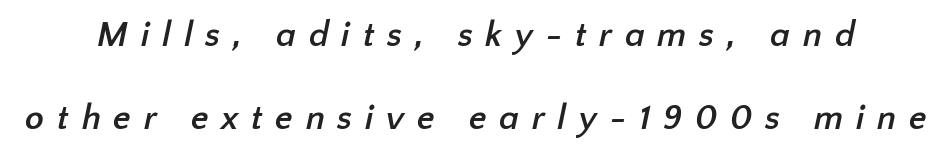
Q: Is the text bold? A: Yes.
Q: Is the typeface a serif or a sans-serif typeface? A: Sans-serif.
Q: Is the text underlined? A: No.
Q: Is the spacing between letters normal or unusually wide? A: Unusually wide.
Q: Is the spacing between lines tight, normal or loose? A: Loose.
Q: Width (condensed, normal, or wide)? A: Normal.
Q: Stroke contrast? A: Low.
Q: x-height? A: Medium.
Q: Monospaced? A: No.
